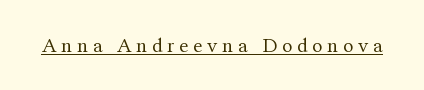
The image shows 21 px text type, upright; set unusually wide letter spacing (+0.23 em), underlined.
